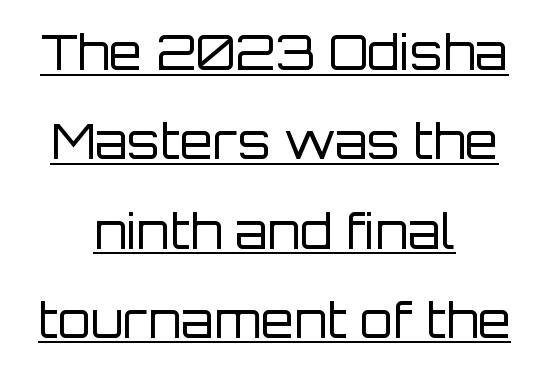
The image shows 48 px regular-weight sans-serif type, upright; set centered, line spacing 1.86x, normal letter spacing, underlined; low stroke contrast and a large x-height.
